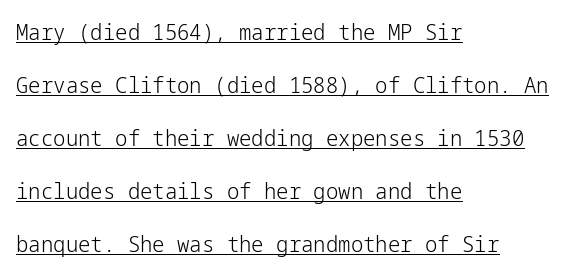
Q: Is the text bold? A: No.
Q: Is the text italic (slanted)? A: No, it is upright.
Q: Is the text underlined? A: Yes.
Q: How is the paragraph aligned? A: Left-aligned.
Q: Is the spacing between letters normal or unusually wide? A: Normal.
Q: Is the spacing between lines tight, normal or loose? A: Loose.
